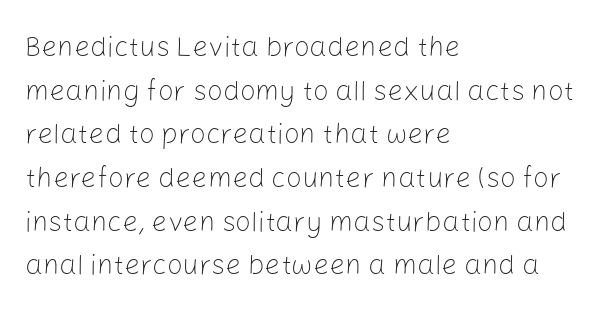
Q: Is the text bold? A: No.
Q: Is the text italic (slanted)? A: No, it is upright.
Q: Is the typeface a serif or a sans-serif typeface? A: Sans-serif.
Q: Is the text underlined? A: No.
Q: How is the paragraph aligned? A: Left-aligned.
Q: Is the spacing between letters normal or unusually wide? A: Normal.
Q: Is the spacing between lines tight, normal or loose? A: Normal.
Q: Width (condensed, normal, or wide)? A: Normal.
Q: Stroke contrast? A: Low.
Q: x-height? A: Medium.
Q: Monospaced? A: No.
